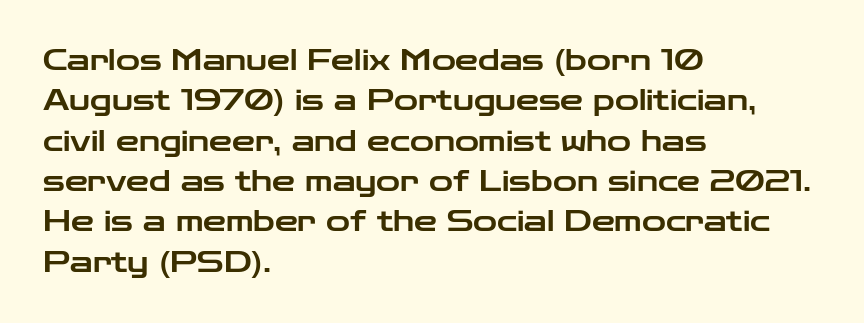
The image shows 29 px wide sans-serif type, upright; set left-aligned, normal line spacing (1.39x), normal letter spacing, not underlined; low stroke contrast and a medium x-height.
